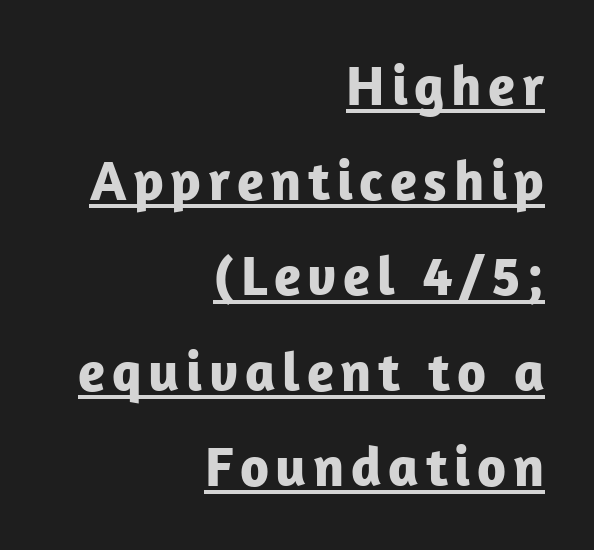
The image shows 56 px bold sans-serif type, upright; set right-aligned, normal line spacing (1.7x), underlined; low stroke contrast and a medium x-height.
